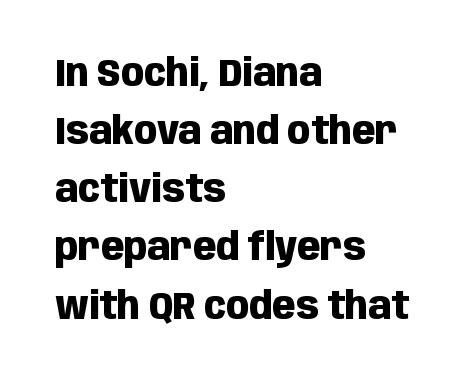
Q: Is the text bold? A: Yes.
Q: Is the text italic (slanted)? A: No, it is upright.
Q: Is the typeface a serif or a sans-serif typeface? A: Sans-serif.
Q: Is the text underlined? A: No.
Q: How is the paragraph aligned? A: Left-aligned.
Q: Is the spacing between letters normal or unusually wide? A: Normal.
Q: Is the spacing between lines tight, normal or loose? A: Normal.
Q: Width (condensed, normal, or wide)? A: Condensed.
Q: Stroke contrast? A: Low.
Q: x-height? A: Large.
Q: Monospaced? A: No.
